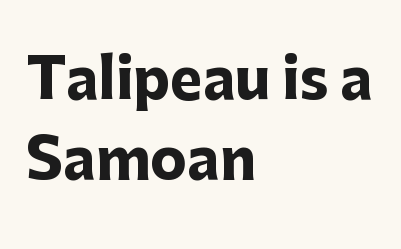
Compared with an ordinary text face, these strokes are far heavier — a full bold. A normal amount of white space separates one row of letters from the next. Varying glyph widths throughout — classic text-font behaviour. The space beneath each line is pristine and unruled.
